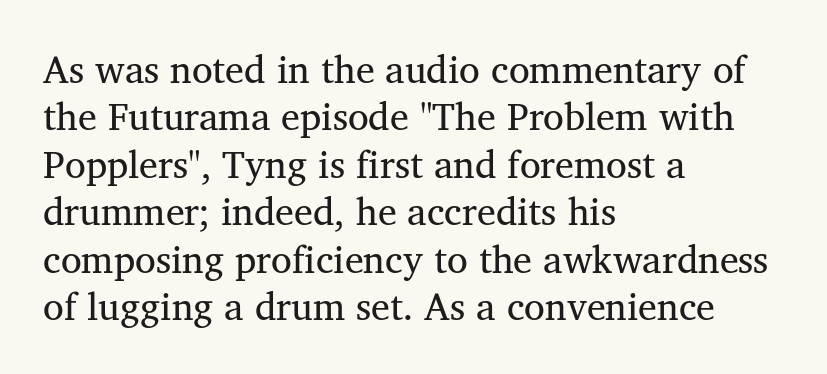
The image shows 38 px regular-weight serif type, upright; set left-aligned, normal line spacing (1.25x), normal letter spacing, not underlined; medium stroke contrast and a medium x-height.
